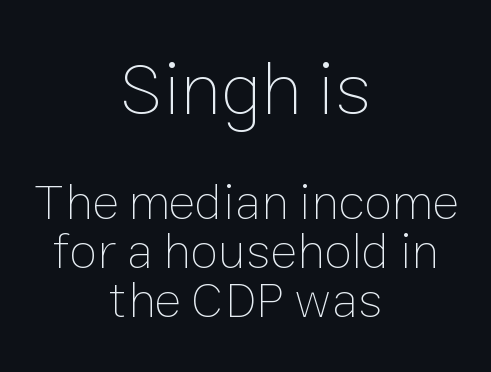
Q: Is the text bold? A: No.
Q: Is the text italic (slanted)? A: No, it is upright.
Q: Is the text underlined? A: No.
Q: How is the paragraph aligned? A: Centered.
Q: Is the spacing between letters normal or unusually wide? A: Normal.
Q: Is the spacing between lines tight, normal or loose? A: Tight.
Q: Which block of text is set in a larger size, the first (top) or the second (bottom)? A: The first (top) one.
Q: Width (condensed, normal, or wide)? A: Normal.
Q: Stroke contrast? A: Low.
Q: x-height? A: Medium.
Q: Monospaced? A: No.
